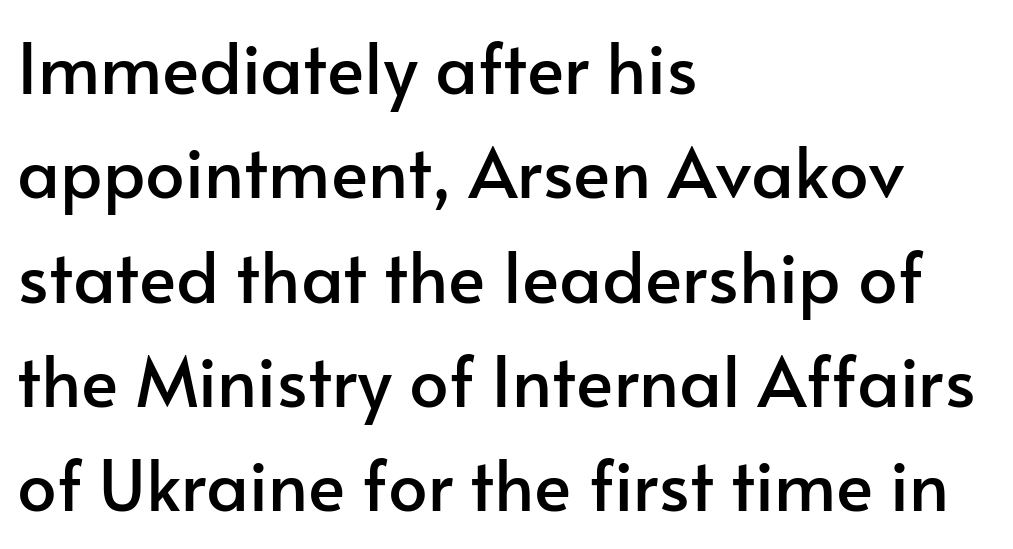
The image shows 70 px sans-serif type, upright; set left-aligned, normal line spacing (1.49x), normal letter spacing, not underlined; low stroke contrast and a small x-height.
